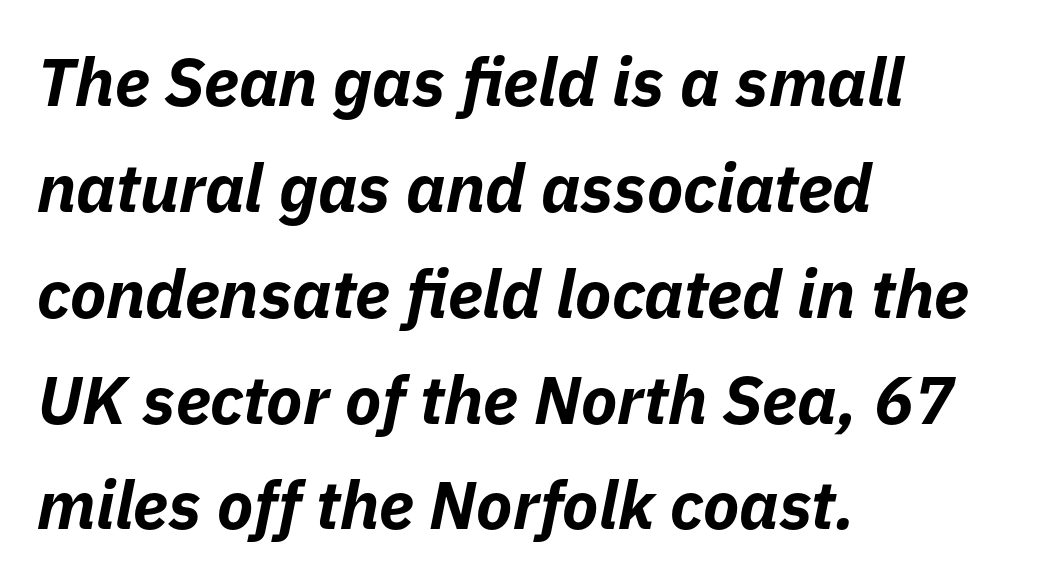
{"italic": "yes", "lean": "right", "slant_degrees": 11, "bold": "yes", "weight": "bold", "width": "normal", "stroke_contrast": "low", "x_height": "medium", "monospaced": "no", "underline": "no", "align": "left", "line_spacing": "normal", "line_spacing_ratio": 1.58, "letter_spacing": "normal", "letter_spacing_em": 0.0, "glyph_px": 67}
